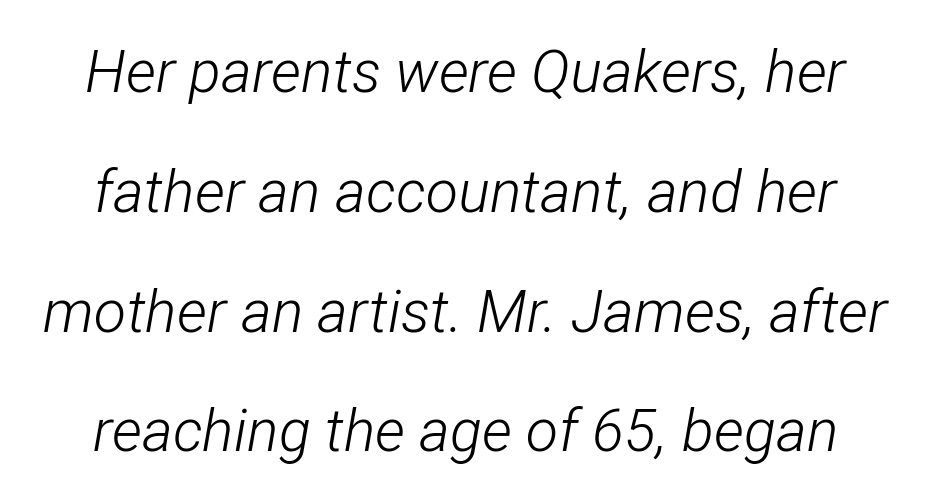
{"italic": "yes", "lean": "right", "slant_degrees": 12, "bold": "no", "weight": "light", "width": "condensed", "stroke_contrast": "low", "x_height": "medium", "monospaced": "no", "underline": "no", "line_spacing": "loose", "line_spacing_ratio": 2.03, "letter_spacing": "normal", "letter_spacing_em": 0.0, "glyph_px": 59}
